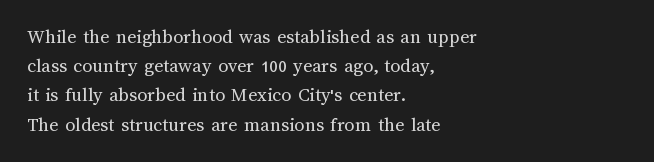
Q: Is the text bold? A: No.
Q: Is the text italic (slanted)? A: No, it is upright.
Q: Is the text underlined? A: No.
Q: How is the paragraph aligned? A: Left-aligned.
Q: Is the spacing between letters normal or unusually wide? A: Normal.
Q: Is the spacing between lines tight, normal or loose? A: Normal.
